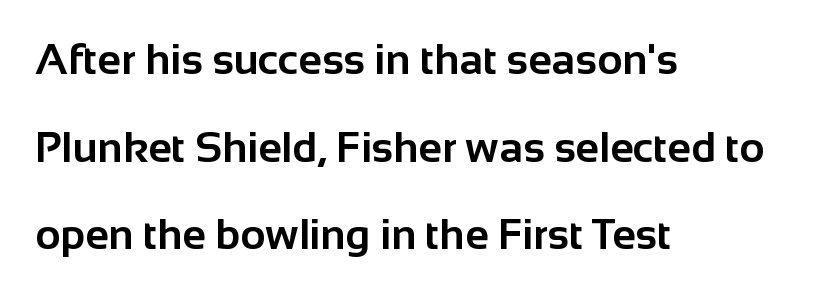
{"serif": "no", "italic": "no", "bold": "yes", "weight": "bold", "width": "normal", "stroke_contrast": "low", "x_height": "medium", "monospaced": "no", "underline": "no", "align": "left", "line_spacing": "loose", "line_spacing_ratio": 2.04, "letter_spacing": "normal", "letter_spacing_em": 0.0, "glyph_px": 43}
